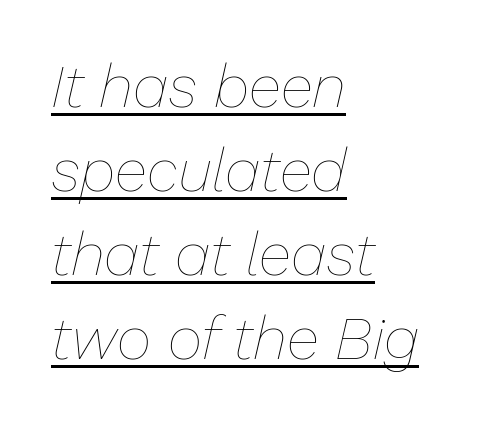
Q: Is the text bold? A: No.
Q: Is the text italic (slanted)? A: Yes, it leans right by about 13 degrees.
Q: Is the text underlined? A: Yes.
Q: How is the paragraph aligned? A: Left-aligned.
Q: Is the spacing between letters normal or unusually wide? A: Normal.
Q: Is the spacing between lines tight, normal or loose? A: Normal.
Q: Width (condensed, normal, or wide)? A: Normal.
Q: Stroke contrast? A: Low.
Q: x-height? A: Medium.
Q: Monospaced? A: No.
